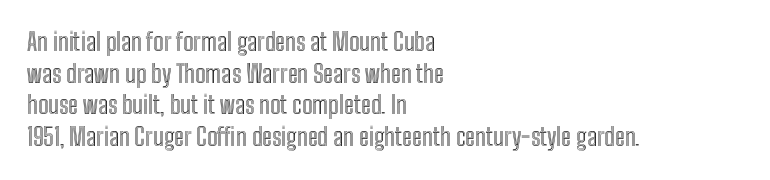
{"italic": "no", "underline": "no", "align": "left", "line_spacing": "normal", "line_spacing_ratio": 1.32, "letter_spacing": "normal", "letter_spacing_em": 0.0, "glyph_px": 24}
